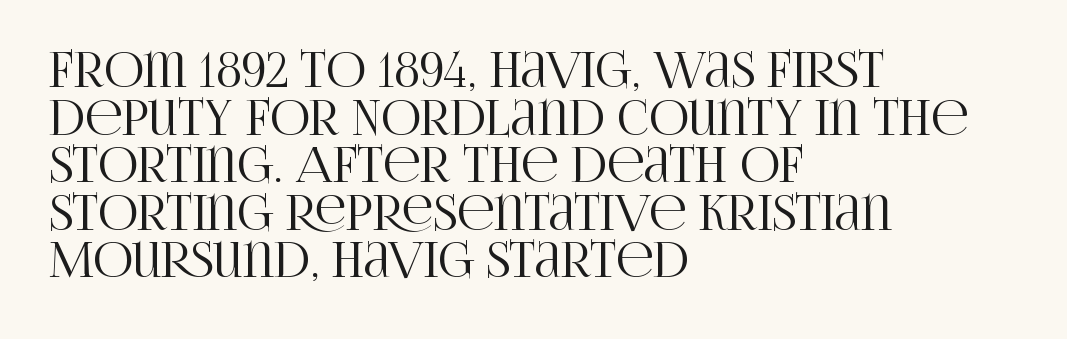
{"serif": "yes", "italic": "no", "width": "condensed", "stroke_contrast": "high", "x_height": "large", "monospaced": "no", "underline": "no", "align": "left", "line_spacing": "tight", "line_spacing_ratio": 0.97, "letter_spacing": "normal", "letter_spacing_em": 0.0, "glyph_px": 49}
